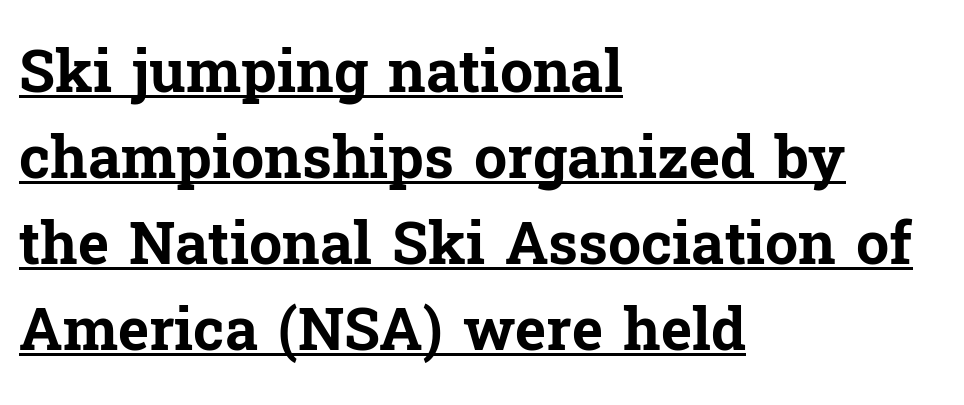
Q: Is the text bold? A: Yes.
Q: Is the text italic (slanted)? A: No, it is upright.
Q: Is the typeface a serif or a sans-serif typeface? A: Serif.
Q: Is the text underlined? A: Yes.
Q: How is the paragraph aligned? A: Left-aligned.
Q: Is the spacing between letters normal or unusually wide? A: Normal.
Q: Is the spacing between lines tight, normal or loose? A: Normal.
Q: Width (condensed, normal, or wide)? A: Normal.
Q: Stroke contrast? A: Low.
Q: x-height? A: Medium.
Q: Monospaced? A: No.
